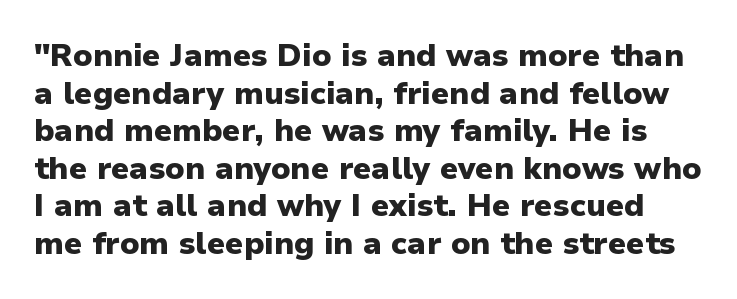
You could not count columns in this text — the font is proportionally spaced. You can tell from the bare stems that sans-serif type was used. Is the type bold? Yes — the strokes are clearly thick and heavy. Posture: straight, roman, zero tilt.
